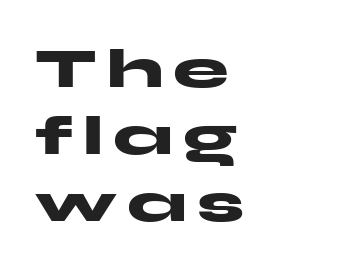
The image shows 56 px heavy, wide sans-serif type, upright; set left-aligned, line spacing 1.2x, not underlined; medium stroke contrast and a medium x-height.
